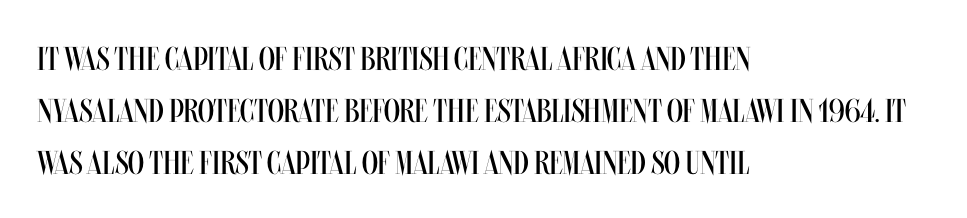
The block of text has a typical density, with ordinary space between rows. Typeset ragged right — the left edge is the straight one. This rendering features lettering with no underline. Tall strokes in this sample are plumb rather than angled. Caption: standard tracking, unaltered. Weight: regular or lighter.
